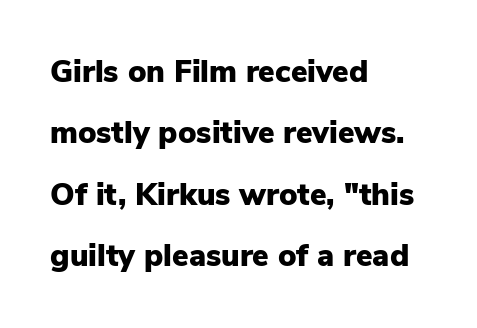
Q: Is the text bold? A: Yes.
Q: Is the text italic (slanted)? A: No, it is upright.
Q: Is the typeface a serif or a sans-serif typeface? A: Sans-serif.
Q: Is the text underlined? A: No.
Q: How is the paragraph aligned? A: Left-aligned.
Q: Is the spacing between letters normal or unusually wide? A: Normal.
Q: Is the spacing between lines tight, normal or loose? A: Loose.
Q: Width (condensed, normal, or wide)? A: Normal.
Q: Stroke contrast? A: Low.
Q: x-height? A: Medium.
Q: Monospaced? A: No.
